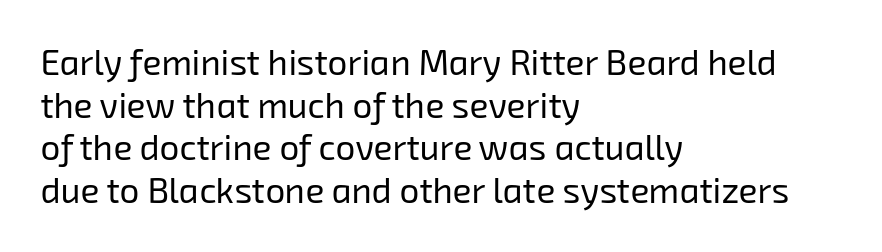
Descenders hang freely into open space. Observe the ordinary spacing: letters are neighbours, not strangers. Is the block centered? No — it sits flush against the left margin. Letterform terminals end flat and unadorned throughout the passage.
